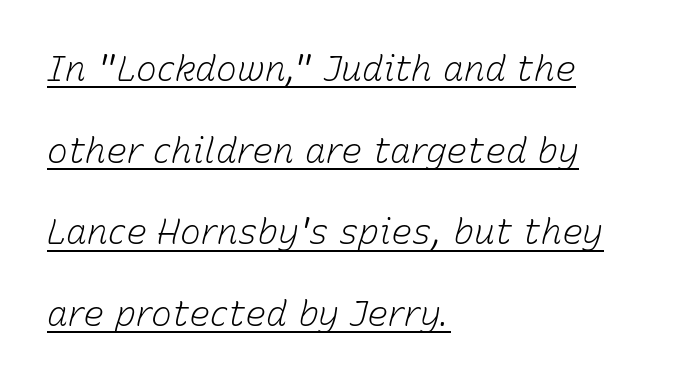
Q: Is the text bold? A: No.
Q: Is the text italic (slanted)? A: Yes, it leans right by about 15 degrees.
Q: Is the text underlined? A: Yes.
Q: How is the paragraph aligned? A: Left-aligned.
Q: Is the spacing between letters normal or unusually wide? A: Normal.
Q: Is the spacing between lines tight, normal or loose? A: Loose.
Q: Width (condensed, normal, or wide)? A: Normal.
Q: Stroke contrast? A: Low.
Q: x-height? A: Medium.
Q: Monospaced? A: No.
